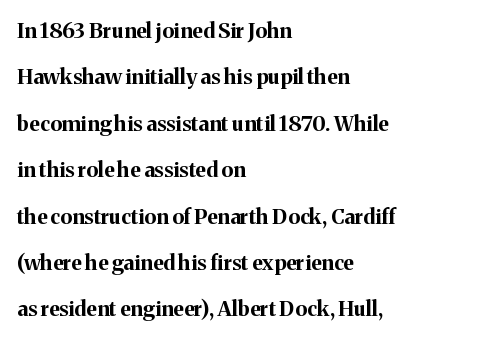
The image shows 21 px bold type, upright; set left-aligned, loose line spacing (2.21x), normal letter spacing, not underlined.
